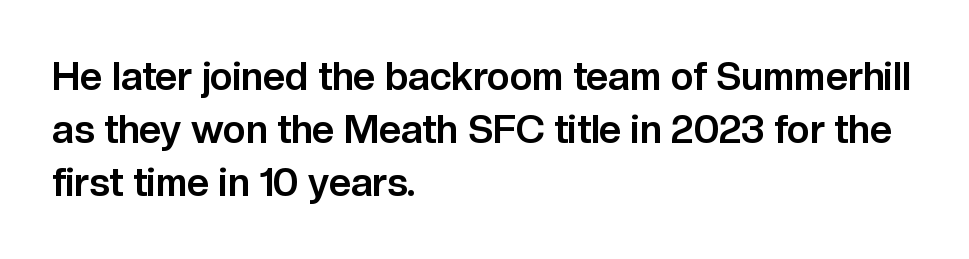
One glance says typical: line gaps are just what's usual. The passage is arranged the way most books set body copy — flush left. The type sits square on the baseline with zero lean. Is this a fixed-width face? No — the glyphs have proportional, varying widths. The characters display no serif detailing; their extremities are plain. Students, this is bold: see how much ink each stroke carries.
